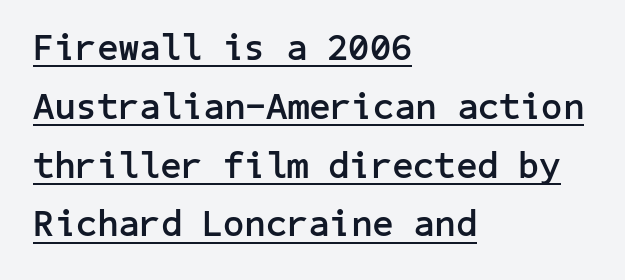
Q: Is the text bold? A: Yes.
Q: Is the text italic (slanted)? A: No, it is upright.
Q: Is the typeface a serif or a sans-serif typeface? A: Sans-serif.
Q: Is the text underlined? A: Yes.
Q: How is the paragraph aligned? A: Left-aligned.
Q: Is the spacing between letters normal or unusually wide? A: Normal.
Q: Is the spacing between lines tight, normal or loose? A: Normal.
Q: Width (condensed, normal, or wide)? A: Normal.
Q: Stroke contrast? A: Low.
Q: x-height? A: Medium.
